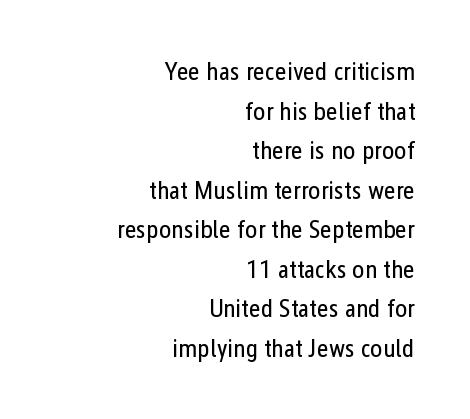
Q: Is the text bold? A: No.
Q: Is the text italic (slanted)? A: No, it is upright.
Q: Is the text underlined? A: No.
Q: How is the paragraph aligned? A: Right-aligned.
Q: Is the spacing between letters normal or unusually wide? A: Normal.
Q: Is the spacing between lines tight, normal or loose? A: Normal.
